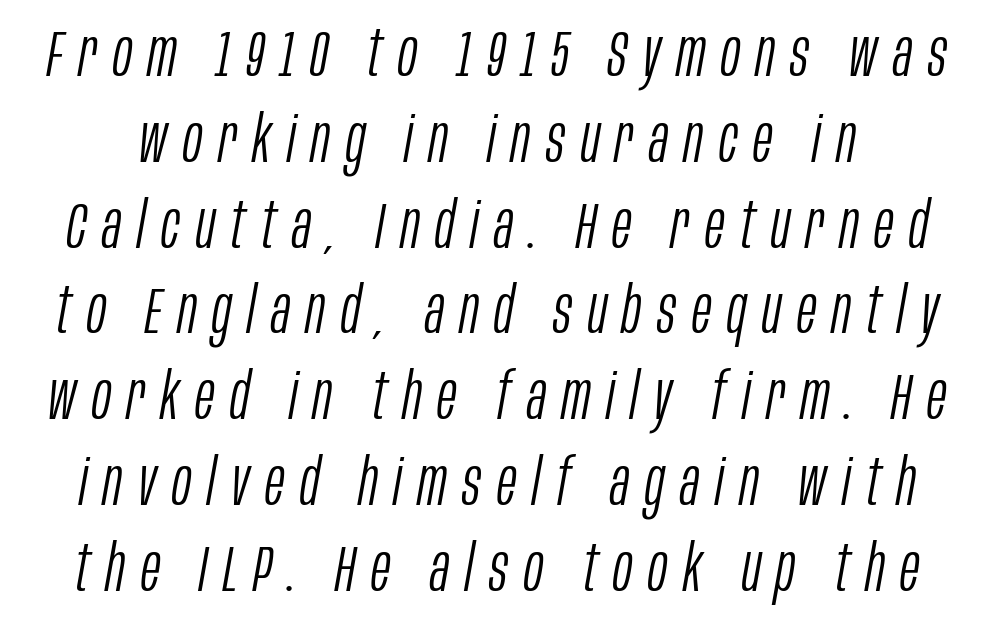
The image shows 65 px light, condensed type, italic (leaning right); set normal line spacing (1.32x), unusually wide letter spacing (+0.24 em), not underlined; low stroke contrast and a large x-height.
